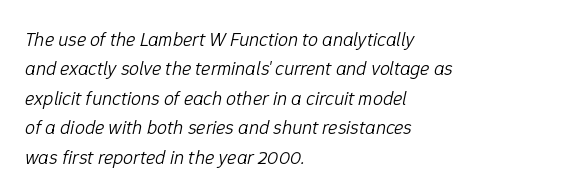
{"italic": "yes", "lean": "right", "slant_degrees": 12, "bold": "no", "underline": "no", "align": "left", "line_spacing": "normal", "line_spacing_ratio": 1.47, "letter_spacing": "normal", "letter_spacing_em": 0.0, "glyph_px": 20}
